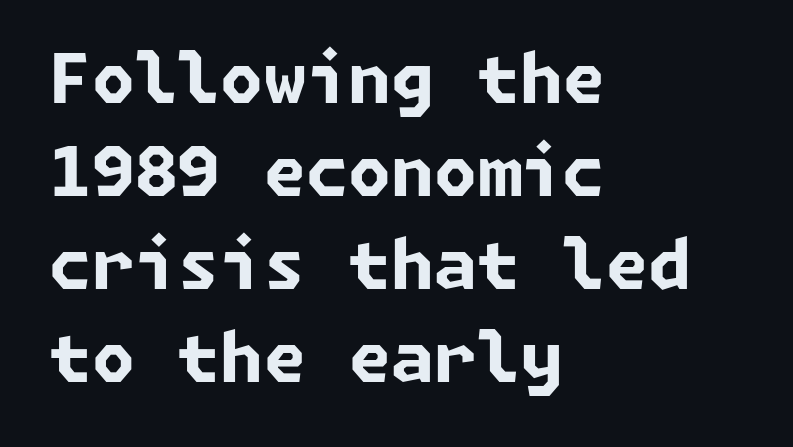
{"serif": "no", "bold": "yes", "weight": "bold", "width": "normal", "stroke_contrast": "low", "x_height": "medium", "underline": "no", "align": "left", "line_spacing": "normal", "line_spacing_ratio": 1.35, "letter_spacing": "normal", "letter_spacing_em": 0.0, "glyph_px": 69}
